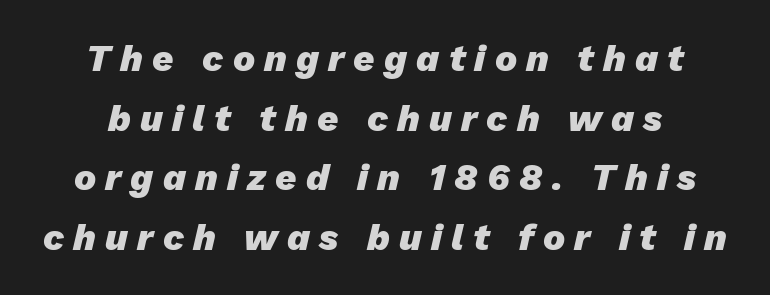
The image shows 37 px heavy type, italic (leaning right); set normal line spacing (1.61x), unusually wide letter spacing (+0.25 em), not underlined; low stroke contrast and a medium x-height.
